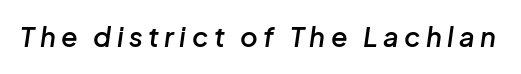
The image shows 27 px text type, italic (leaning right); set unusually wide letter spacing (+0.2 em), not underlined.
